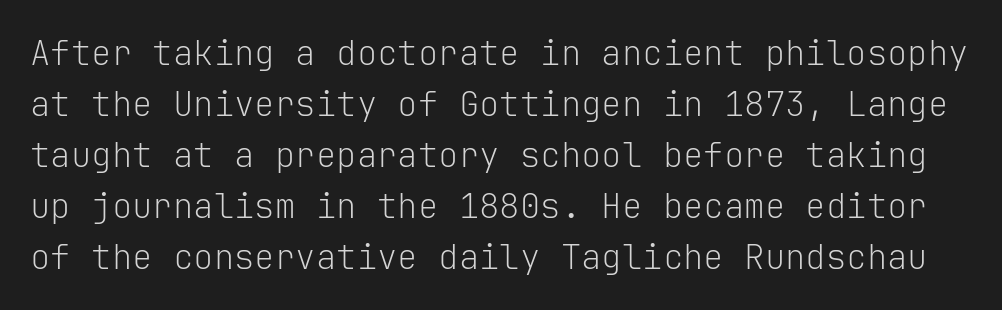
Q: Is the text bold? A: No.
Q: Is the text italic (slanted)? A: No, it is upright.
Q: Is the typeface a serif or a sans-serif typeface? A: Sans-serif.
Q: Is the text underlined? A: No.
Q: Is the spacing between letters normal or unusually wide? A: Normal.
Q: Is the spacing between lines tight, normal or loose? A: Normal.
Q: Width (condensed, normal, or wide)? A: Normal.
Q: Stroke contrast? A: Low.
Q: x-height? A: Medium.
Q: Monospaced? A: Yes.
